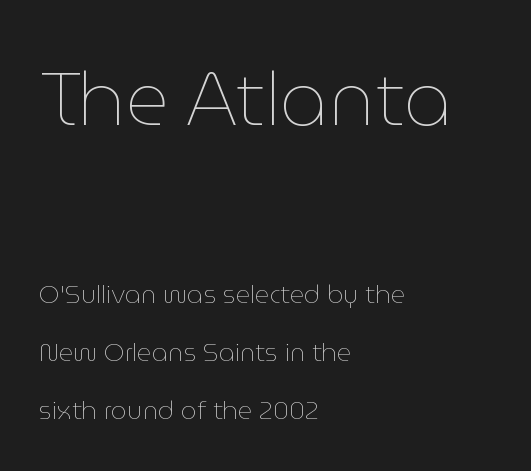
Q: Is the text bold? A: No.
Q: Is the text italic (slanted)? A: No, it is upright.
Q: Is the text underlined? A: No.
Q: How is the paragraph aligned? A: Left-aligned.
Q: Is the spacing between letters normal or unusually wide? A: Normal.
Q: Is the spacing between lines tight, normal or loose? A: Loose.
Q: Which block of text is set in a larger size, the first (top) or the second (bottom)? A: The first (top) one.
Q: Width (condensed, normal, or wide)? A: Normal.
Q: Stroke contrast? A: Low.
Q: x-height? A: Medium.
Q: Monospaced? A: No.
